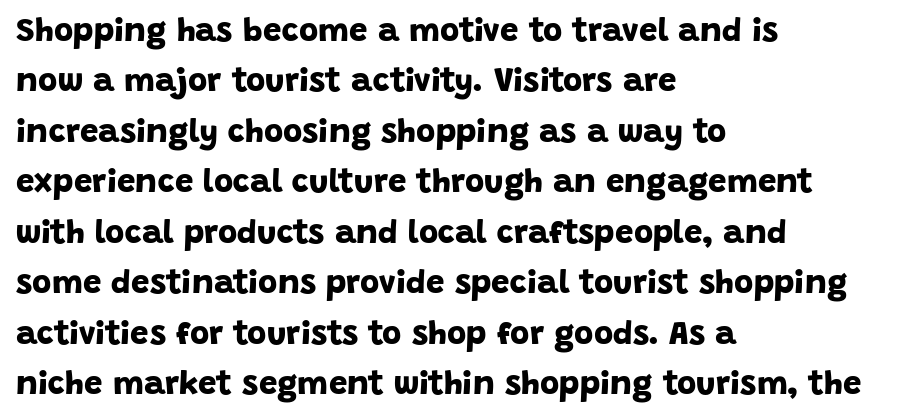
The image shows 33 px bold sans-serif type; set left-aligned, normal line spacing (1.53x), normal letter spacing, not underlined; low stroke contrast and a large x-height.
